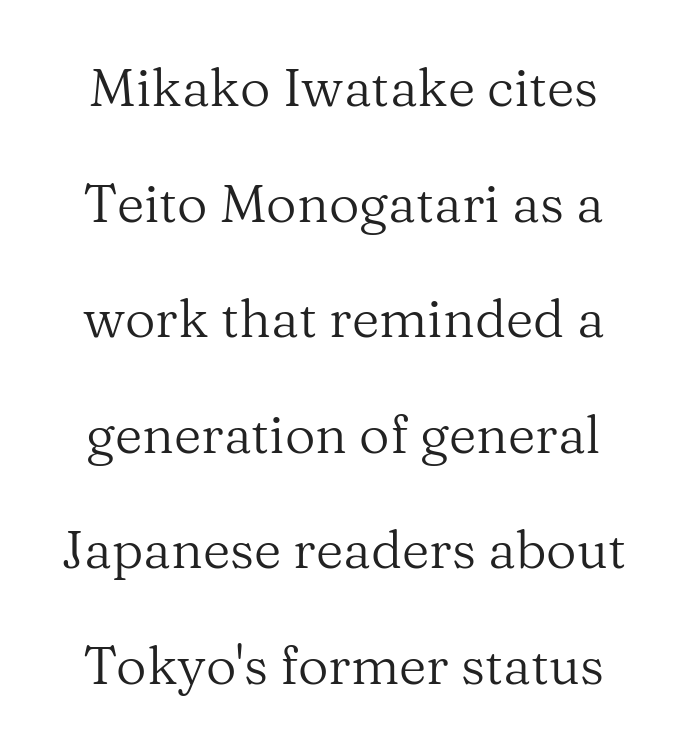
How would I describe the line gaps? Wide and relaxed. The passage shown has conventional tracking throughout. Think standard paragraph weight, or any step lighter than that. Any mark beneath the type? The region is blank. Designer's note — italics off, roman on. You can tell from the footed stems that serif type was used.
